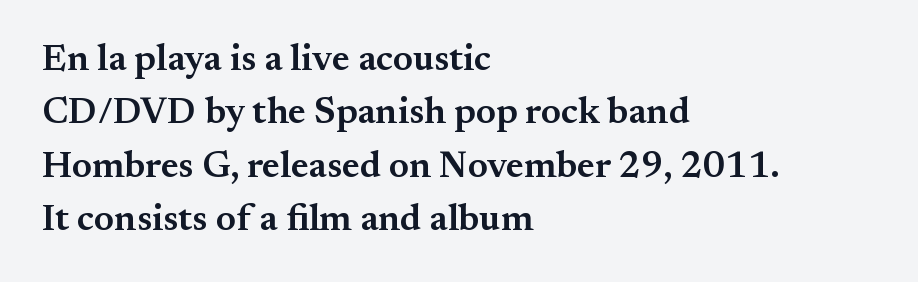
Plain, unruled lines of type. The letters are semibold — heavier than regular but short of a full bold. Tracking here is standard; glyphs follow each other at the usual distance. Line starts are locked; line ends wander. Looks like regular typesetting: each glyph gets only the width it needs.
